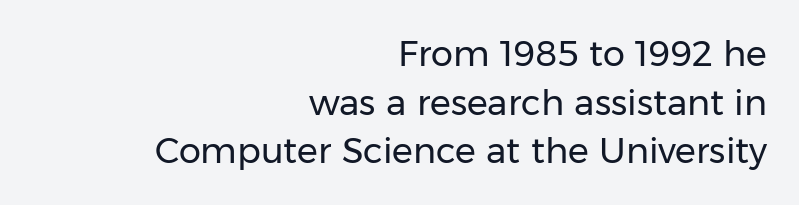
{"serif": "no", "italic": "no", "bold": "no", "weight": "regular", "width": "normal", "stroke_contrast": "low", "x_height": "medium", "monospaced": "no", "underline": "no", "align": "right", "line_spacing": "normal", "line_spacing_ratio": 1.39, "letter_spacing": "normal", "letter_spacing_em": 0.0, "glyph_px": 35}
